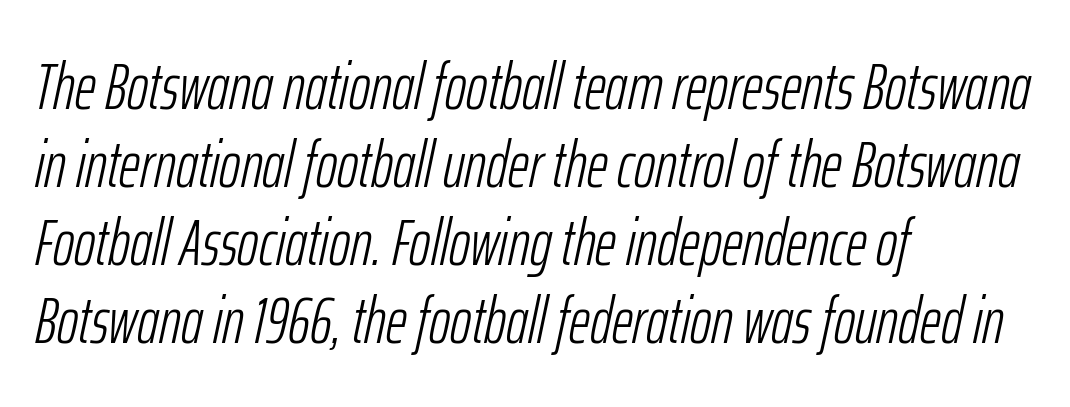
{"italic": "yes", "lean": "right", "slant_degrees": 12, "bold": "no", "weight": "light", "width": "condensed", "stroke_contrast": "low", "x_height": "medium", "monospaced": "no", "underline": "no", "align": "left", "line_spacing_ratio": 1.2, "letter_spacing": "normal", "letter_spacing_em": 0.0, "glyph_px": 65}
